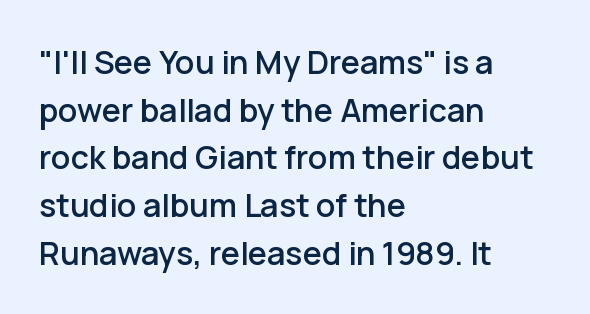
Ascenders rise straight up at ninety degrees. Horizontally, the lines are justified to the leading edge only. Interline gaps are of average width in this sample. Rule under the text: the space is simply empty. Nothing sits at the stroke ends, so this counts as sans-serif.
